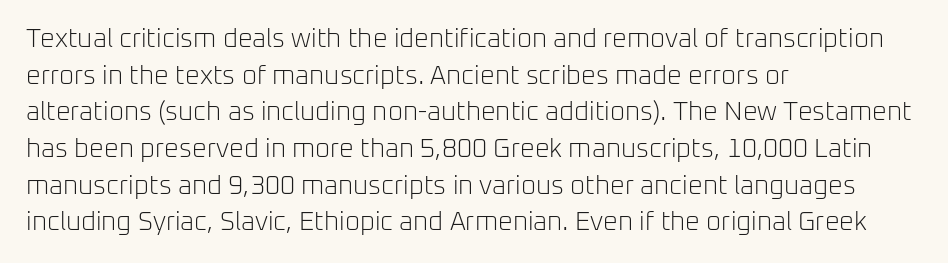
In CSS terms this would be text-align: left. The words here are not underlined. The font is comparable to plain body text, perhaps lighter. Every character sits straight up, as roman type does. The vertical gap from one line to the next is medium. Compared with typical body copy, the letter spacing here is the same.
